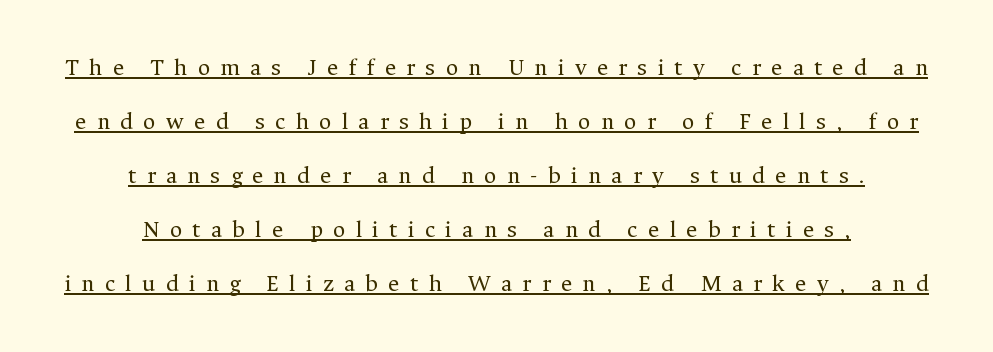
The type sits square on the baseline with zero lean. Summary of vertical rhythm: relaxed, with wide interline spacing. Students, observe the line beneath the letters — that is underlining. How are the letters spaced? Widely, with obvious added tracking. The compositor balanced each line on the midline. The strokes carry an ordinary text weight at most.
